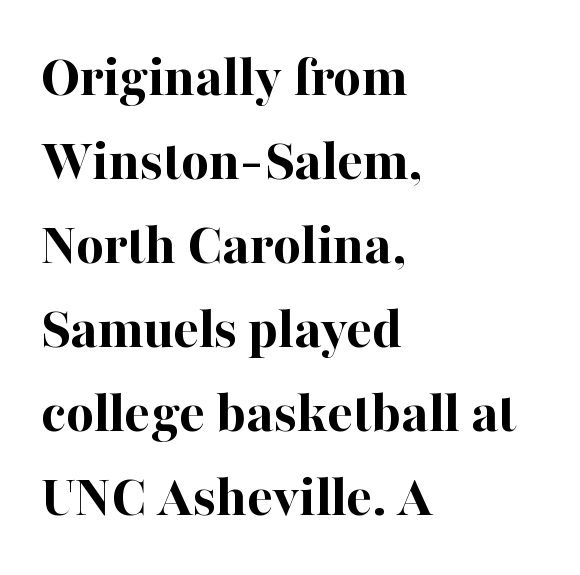
The image shows 60 px bold serif type, upright; set left-aligned, normal line spacing (1.4x), normal letter spacing, not underlined; high stroke contrast and a medium x-height.
